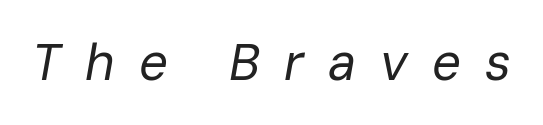
The image shows 51 px regular-weight type, italic (leaning right); set unusually wide letter spacing (+0.47 em), not underlined; low stroke contrast and a medium x-height.
